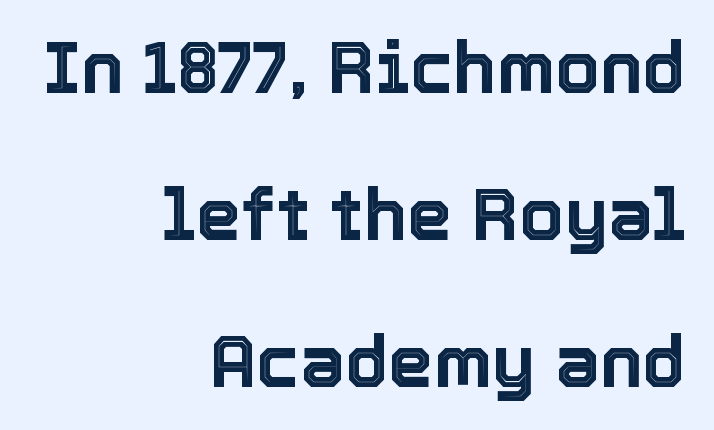
{"italic": "no", "width": "normal", "x_height": "medium", "monospaced": "no", "underline": "no", "align": "right", "line_spacing": "loose", "line_spacing_ratio": 2.04, "letter_spacing": "normal", "letter_spacing_em": 0.0, "glyph_px": 72}
